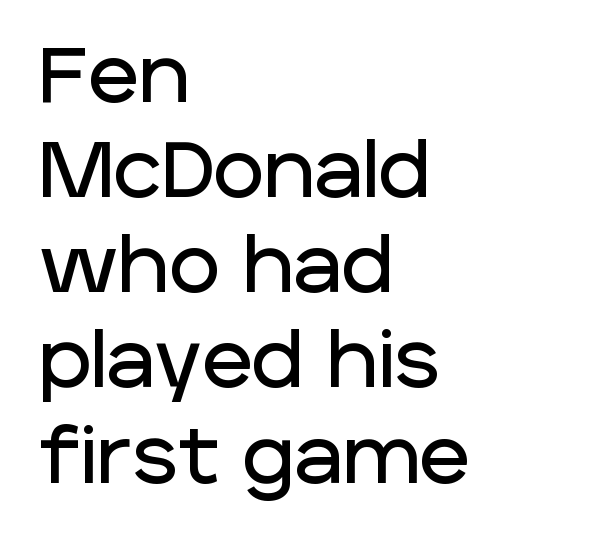
Q: Is the text italic (slanted)? A: No, it is upright.
Q: Is the typeface a serif or a sans-serif typeface? A: Sans-serif.
Q: Is the text underlined? A: No.
Q: How is the paragraph aligned? A: Left-aligned.
Q: Is the spacing between letters normal or unusually wide? A: Normal.
Q: Width (condensed, normal, or wide)? A: Normal.
Q: Stroke contrast? A: Low.
Q: x-height? A: Large.
Q: Monospaced? A: No.
